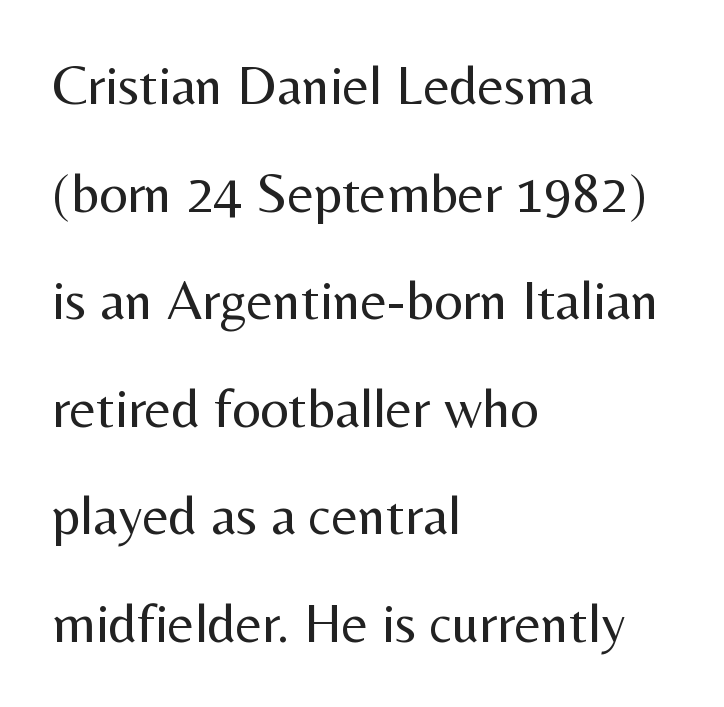
Whoever set this chose breathing room over compactness in the vertical rhythm. Students, note that the glyphs here touch the page at normal intervals. You can tell from the bare stems that sans-serif type was used. Stem width sits at or under what a default text font uses.
